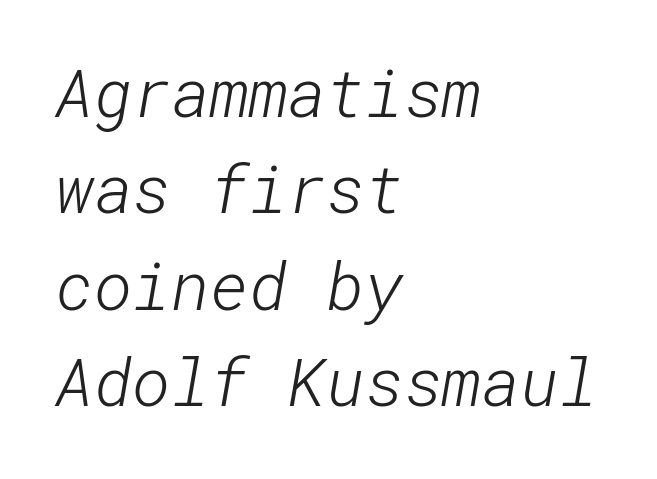
The image shows 66 px light sans-serif type; set left-aligned, normal line spacing (1.46x), normal letter spacing, not underlined; low stroke contrast and a medium x-height.
